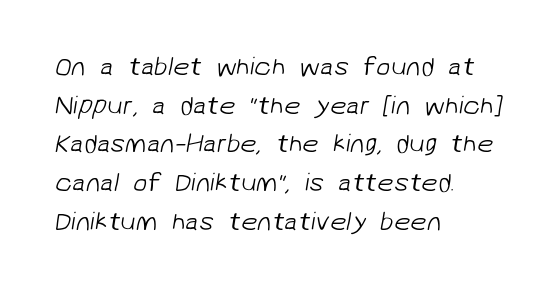
The passage shown stacks its lines at a standard gap. Underline: absent. The typesetter chose a ragged-right arrangement here. Weight class: somewhere from thin through regular.
